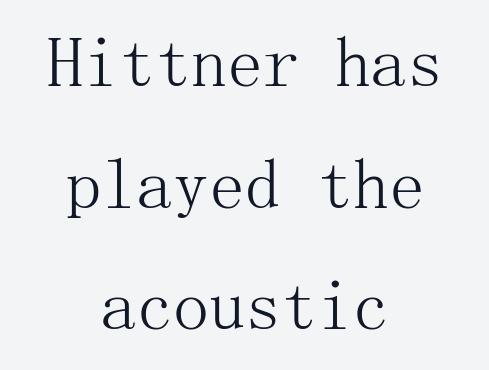
The image shows 72 px light serif type, upright; set centered, normal line spacing (1.69x), normal letter spacing, not underlined; medium stroke contrast and a medium x-height.
